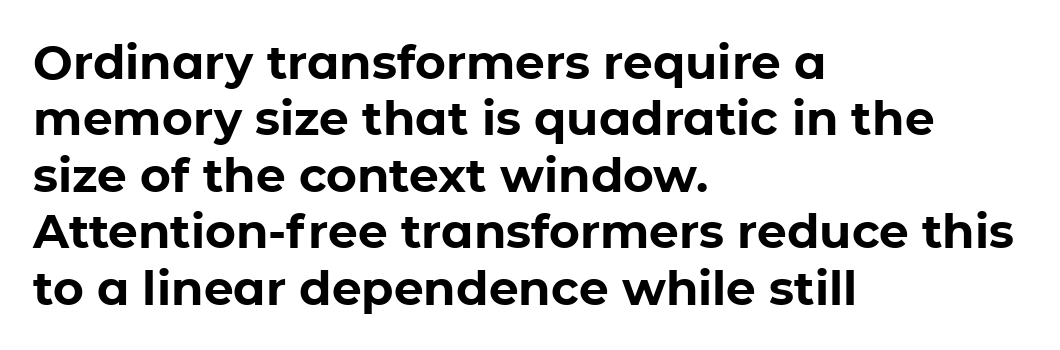
The image shows 47 px bold sans-serif type, upright; set left-aligned, line spacing 1.2x, normal letter spacing, not underlined; low stroke contrast and a medium x-height.
